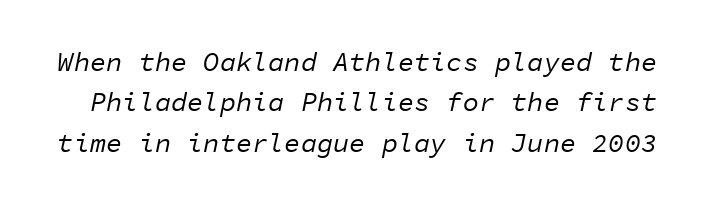
Q: Is the text bold? A: No.
Q: Is the text italic (slanted)? A: Yes, it leans right by about 11 degrees.
Q: Is the text underlined? A: No.
Q: Is the spacing between letters normal or unusually wide? A: Normal.
Q: Is the spacing between lines tight, normal or loose? A: Normal.
